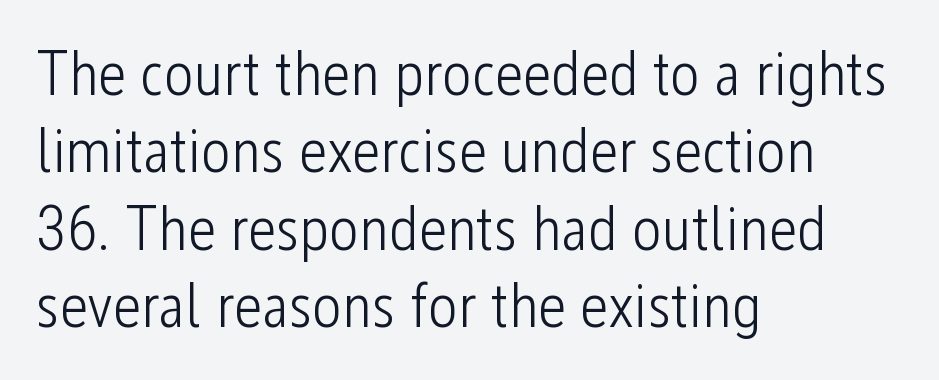
Q: Is the text bold? A: No.
Q: Is the text italic (slanted)? A: No, it is upright.
Q: Is the typeface a serif or a sans-serif typeface? A: Sans-serif.
Q: Is the text underlined? A: No.
Q: How is the paragraph aligned? A: Left-aligned.
Q: Is the spacing between letters normal or unusually wide? A: Normal.
Q: Width (condensed, normal, or wide)? A: Condensed.
Q: Stroke contrast? A: Low.
Q: x-height? A: Medium.
Q: Monospaced? A: No.
